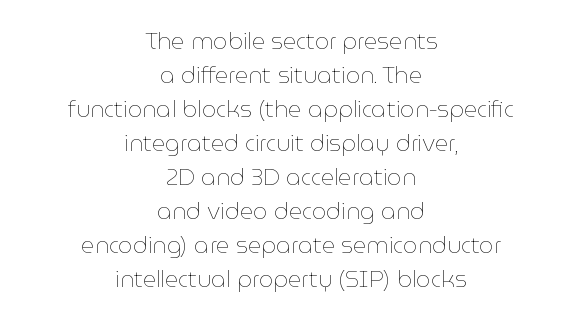
The image shows 23 px text type, upright; set centered, normal line spacing (1.48x), normal letter spacing, not underlined.
